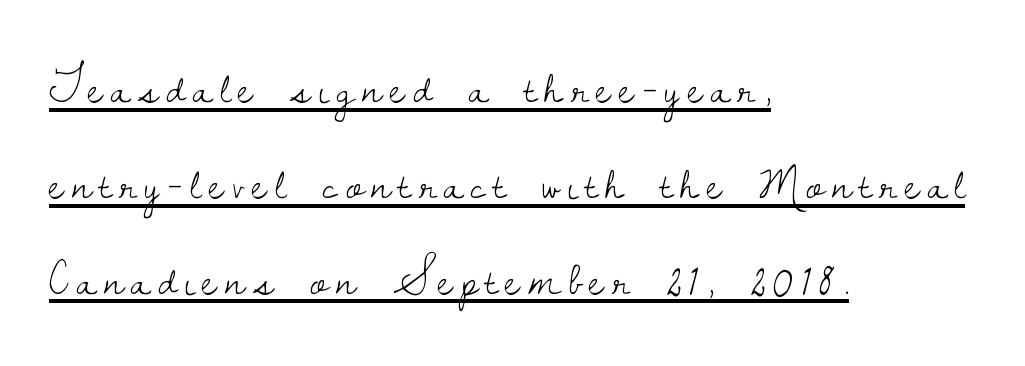
Unbolded letterforms with no extra heft. Emphasis is given by a line drawn under the lettering. Each letter keeps its own natural width here, so spacing adapts to shape. Horizontal alignment here is leftward, the default for most running prose. Letterform terminals end in serifs throughout the passage.
